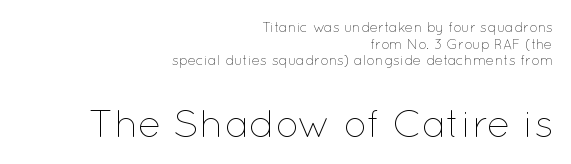
{"italic": "no", "bold": "no", "weight": "thin", "width": "normal", "stroke_contrast": "low", "x_height": "medium", "monospaced": "no", "underline": "no", "align": "right", "line_spacing_ratio": 1.18, "letter_spacing": "normal", "letter_spacing_em": 0.0, "larger_block": "second", "size_ratio": 2.79, "glyph_px": 39}
